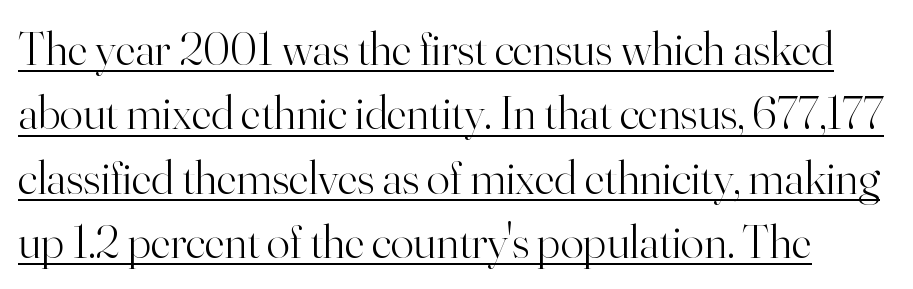
Q: Is the text bold? A: No.
Q: Is the text italic (slanted)? A: No, it is upright.
Q: Is the typeface a serif or a sans-serif typeface? A: Serif.
Q: Is the text underlined? A: Yes.
Q: Is the spacing between letters normal or unusually wide? A: Normal.
Q: Is the spacing between lines tight, normal or loose? A: Normal.
Q: Width (condensed, normal, or wide)? A: Normal.
Q: Stroke contrast? A: High.
Q: x-height? A: Small.
Q: Monospaced? A: No.
